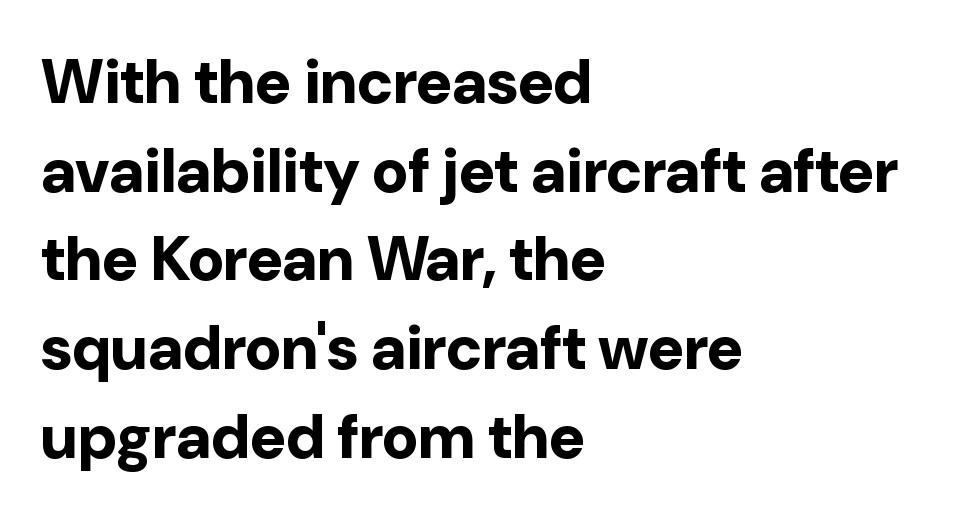
Q: Is the text bold? A: Yes.
Q: Is the text italic (slanted)? A: No, it is upright.
Q: Is the typeface a serif or a sans-serif typeface? A: Sans-serif.
Q: Is the text underlined? A: No.
Q: How is the paragraph aligned? A: Left-aligned.
Q: Is the spacing between letters normal or unusually wide? A: Normal.
Q: Is the spacing between lines tight, normal or loose? A: Normal.
Q: Width (condensed, normal, or wide)? A: Normal.
Q: Stroke contrast? A: Low.
Q: x-height? A: Medium.
Q: Monospaced? A: No.
